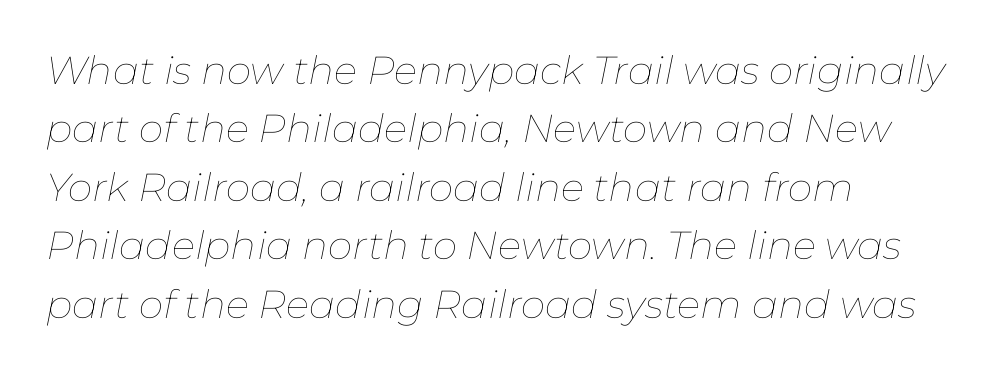
The image shows 39 px thin type, italic (leaning right); set left-aligned, normal line spacing (1.5x), normal letter spacing, not underlined; low stroke contrast and a medium x-height.
